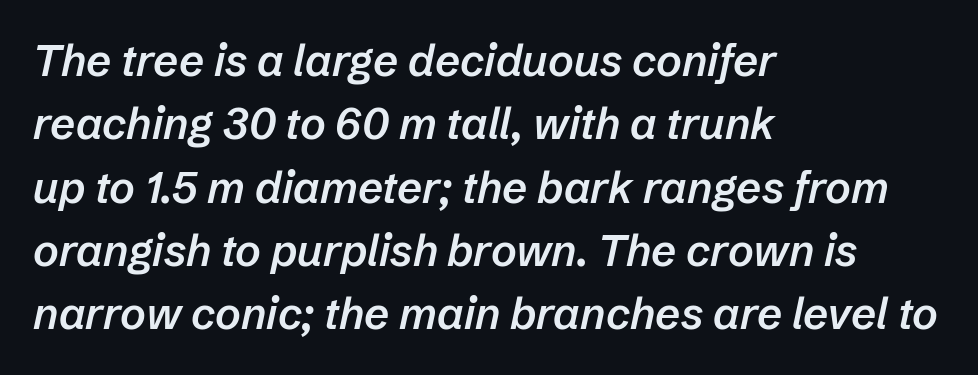
The image shows 44 px semibold type, italic (leaning right); set left-aligned, normal line spacing (1.44x), normal letter spacing, not underlined; low stroke contrast and a medium x-height.
